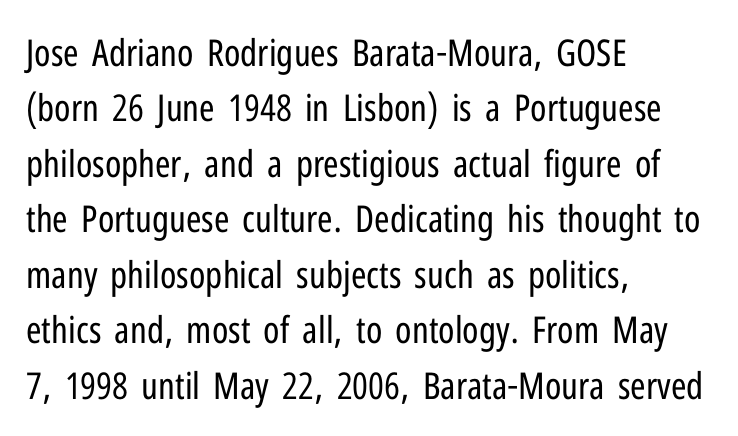
Q: Is the text bold? A: No.
Q: Is the text italic (slanted)? A: No, it is upright.
Q: Is the typeface a serif or a sans-serif typeface? A: Sans-serif.
Q: Is the text underlined? A: No.
Q: How is the paragraph aligned? A: Left-aligned.
Q: Is the spacing between letters normal or unusually wide? A: Normal.
Q: Is the spacing between lines tight, normal or loose? A: Normal.
Q: Width (condensed, normal, or wide)? A: Condensed.
Q: Stroke contrast? A: Low.
Q: x-height? A: Medium.
Q: Monospaced? A: No.
